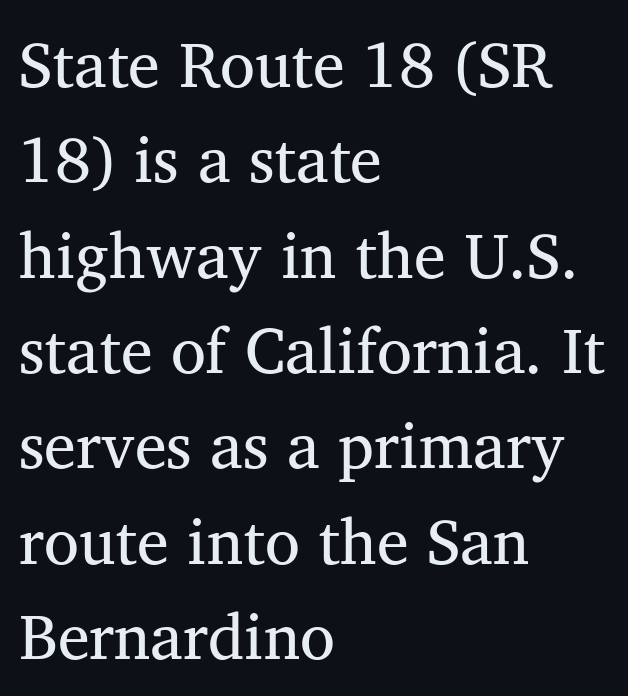
Casual observation: everything's shoved over to the left. The baseline area is clear. You can tell it's not italic because the verticals are truly vertical. This reads as an unemphasized weight, regular at the heaviest. Type style note: has serifs. Short note: letters normally spaced.
